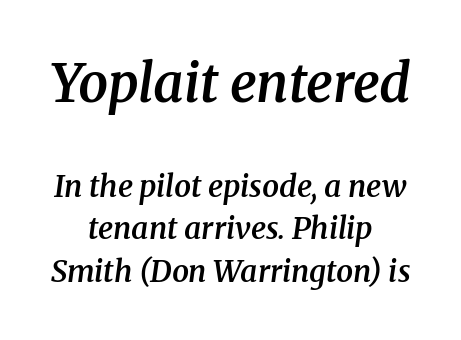
Characters follow at the spacing the type designer built in. The face used here appears at its bigger size in the upper chunk. The space directly below the letters is spotless. The letters are semibold — heavier than regular but short of a full bold. Does the leading feel generous? No, just average.
